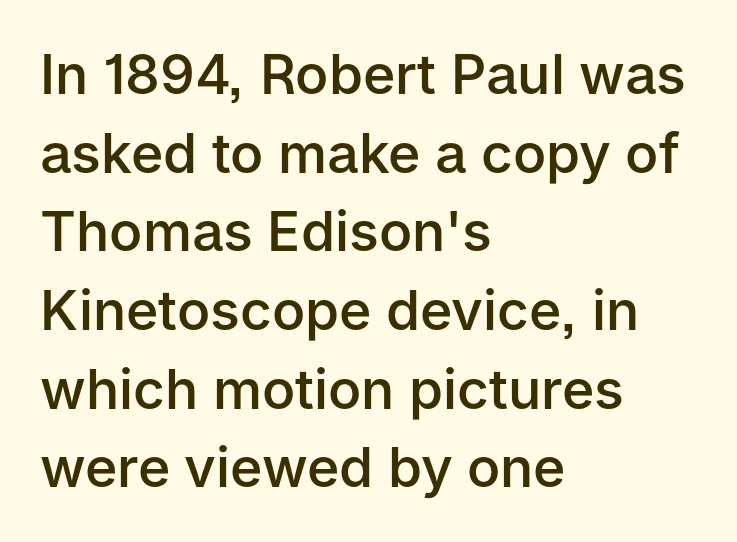
{"serif": "no", "italic": "no", "bold": "semi", "weight": "semibold", "width": "normal", "stroke_contrast": "low", "x_height": "medium", "monospaced": "no", "underline": "no", "align": "left", "line_spacing": "normal", "line_spacing_ratio": 1.43, "letter_spacing": "normal", "letter_spacing_em": 0.0, "glyph_px": 55}
